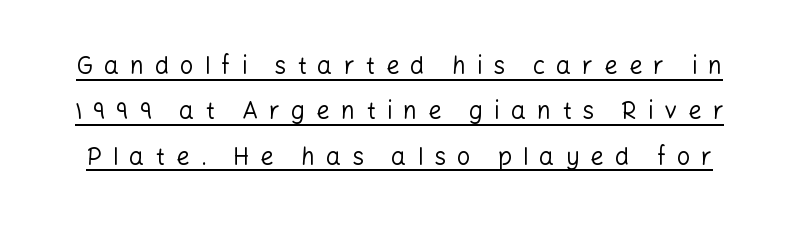
A roman cut, with each character standing at attention. Every word sits above its own underline. Honestly, the letter spacing is so wide it's the main thing you notice. No heavy texture on the line: the type isn't bold.
